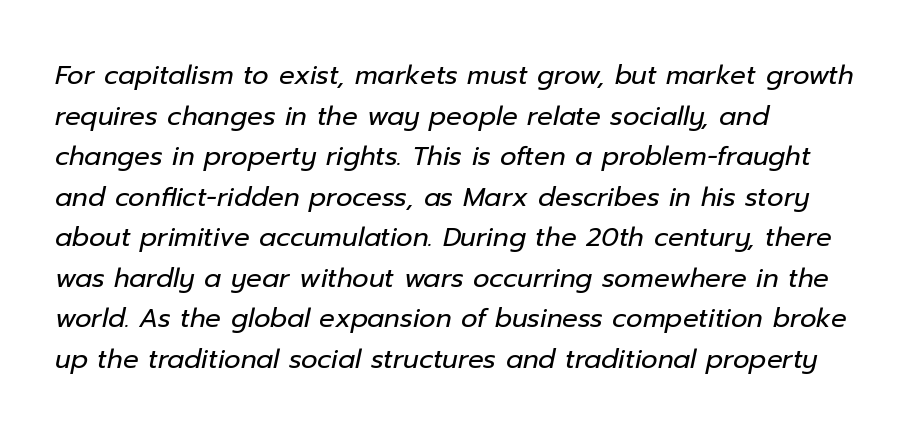
The image shows 26 px text type, italic (leaning right); set left-aligned, normal line spacing (1.56x), normal letter spacing, not underlined.
